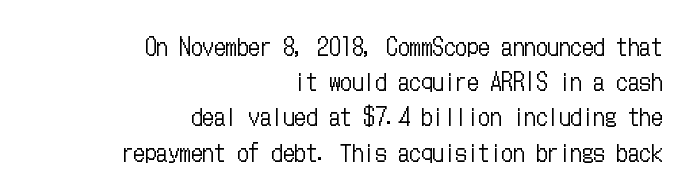
{"italic": "no", "bold": "no", "underline": "no", "align": "right", "line_spacing": "normal", "line_spacing_ratio": 1.53, "letter_spacing": "normal", "letter_spacing_em": 0.0, "glyph_px": 23}
